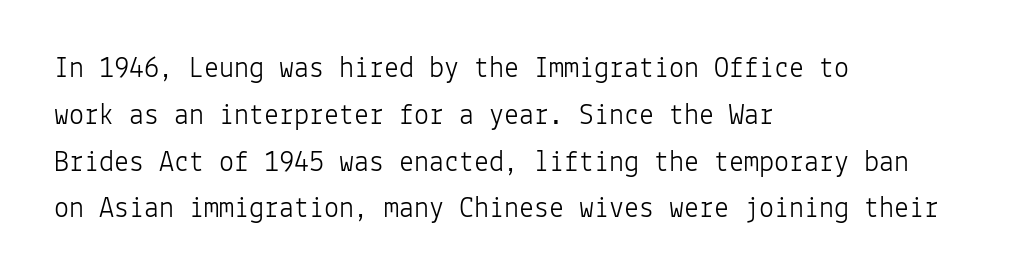
The tracking reads as untouched default to a designer's eye. Words float on clear page, feet unadorned. The block of text has a typical density, with ordinary space between rows. These lines stack with their left ends in a neat column. Monospaced: the letters line up in strict vertical columns.
